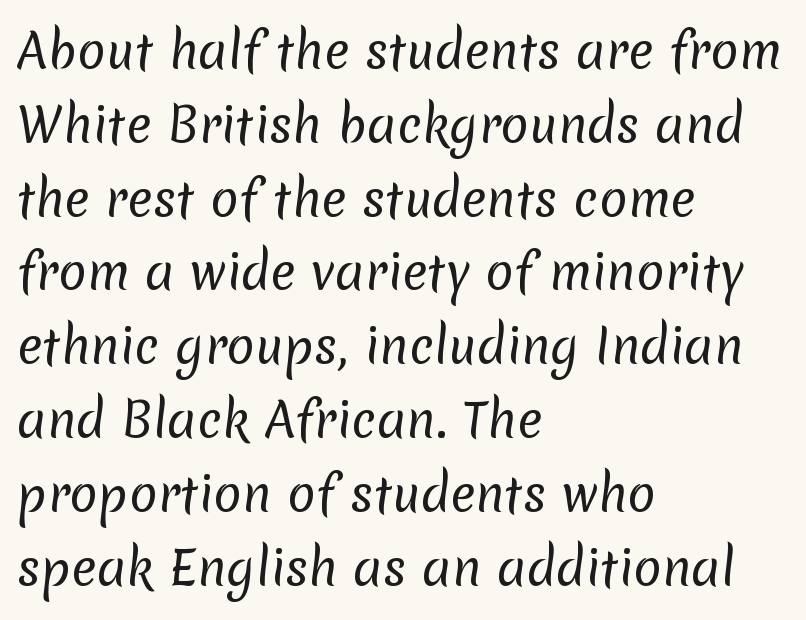
Q: Is the text bold? A: No.
Q: Is the typeface a serif or a sans-serif typeface? A: Sans-serif.
Q: Is the text underlined? A: No.
Q: How is the paragraph aligned? A: Left-aligned.
Q: Is the spacing between letters normal or unusually wide? A: Normal.
Q: Is the spacing between lines tight, normal or loose? A: Normal.
Q: Width (condensed, normal, or wide)? A: Normal.
Q: Stroke contrast? A: Low.
Q: x-height? A: Medium.
Q: Monospaced? A: No.
